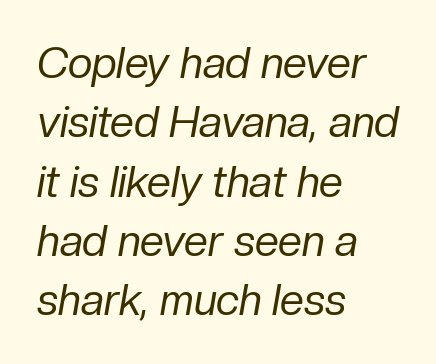
{"italic": "yes", "lean": "right", "slant_degrees": 10, "bold": "no", "weight": "regular", "width": "normal", "stroke_contrast": "low", "x_height": "medium", "monospaced": "no", "underline": "no", "align": "left", "line_spacing": "normal", "line_spacing_ratio": 1.38, "letter_spacing": "normal", "letter_spacing_em": 0.0, "glyph_px": 43}
